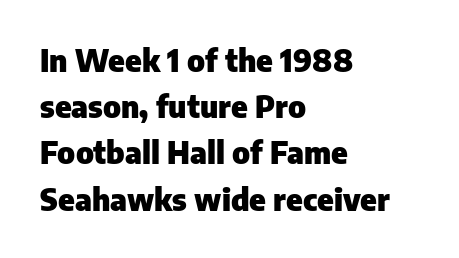
Here the designer chose a conventional face with non-uniform glyph widths. The rendering shows plain stroke endings on the letterforms — a sans-serif design. The letterforms sit shoulder to shoulder at normal distance. Normally led — the rows are evenly, conventionally spaced. In CSS terms this would be text-align: left.
